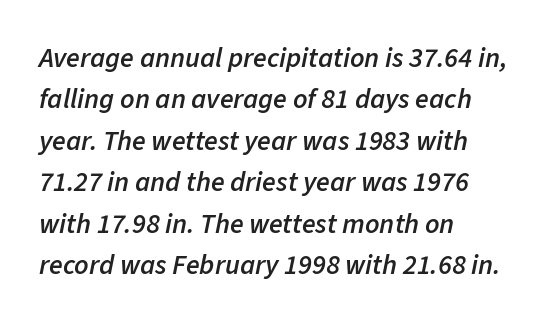
The image shows 28 px semibold type, italic (leaning right); set left-aligned, normal line spacing (1.48x), normal letter spacing, not underlined; low stroke contrast and a medium x-height.
